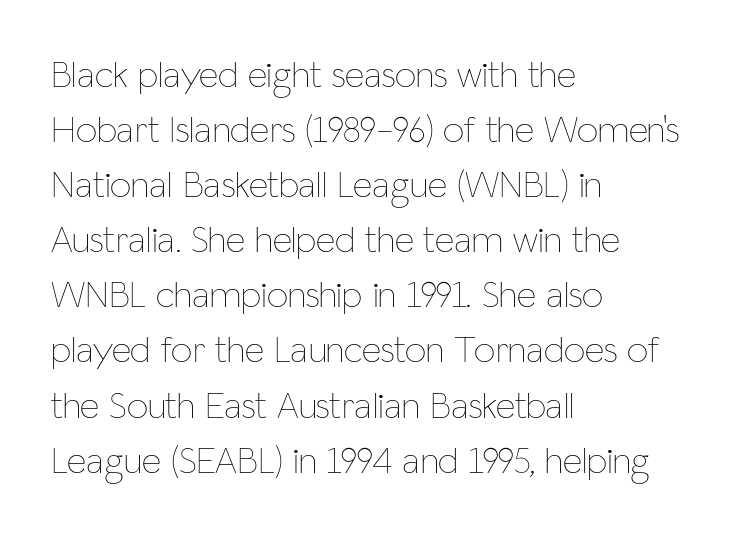
The image shows 38 px thin, condensed type, upright; set left-aligned, normal line spacing (1.45x), normal letter spacing, not underlined; low stroke contrast and a medium x-height.
